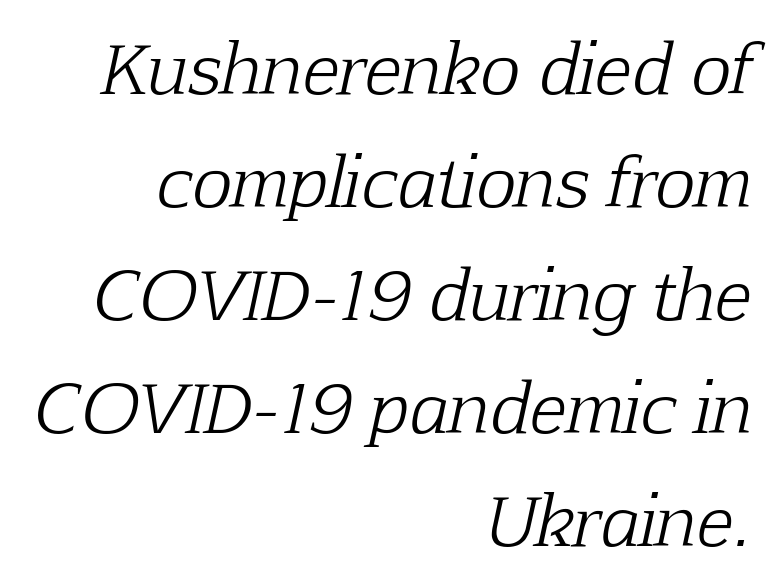
Q: Is the text bold? A: No.
Q: Is the text italic (slanted)? A: Yes, it leans right by about 12 degrees.
Q: Is the typeface a serif or a sans-serif typeface? A: Serif.
Q: Is the text underlined? A: No.
Q: How is the paragraph aligned? A: Right-aligned.
Q: Is the spacing between letters normal or unusually wide? A: Normal.
Q: Is the spacing between lines tight, normal or loose? A: Normal.
Q: Width (condensed, normal, or wide)? A: Normal.
Q: Stroke contrast? A: Low.
Q: x-height? A: Medium.
Q: Monospaced? A: No.
